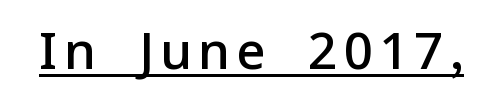
The rendering uses natural spacing where letterforms have individual widths. A continuous stroke trails under the words, as in a hyperlink. The characters look somewhat weighty, a semibold short of true bold. If you drew a line through each stem, it would be perfectly vertical.
